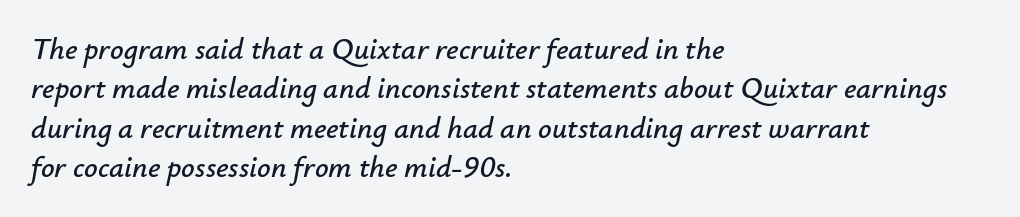
{"italic": "yes", "lean": "right", "slant_degrees": 12, "width": "normal", "stroke_contrast": "low", "x_height": "small", "monospaced": "no", "underline": "no", "align": "left", "line_spacing": "normal", "line_spacing_ratio": 1.31, "letter_spacing": "normal", "letter_spacing_em": 0.0, "glyph_px": 30}
